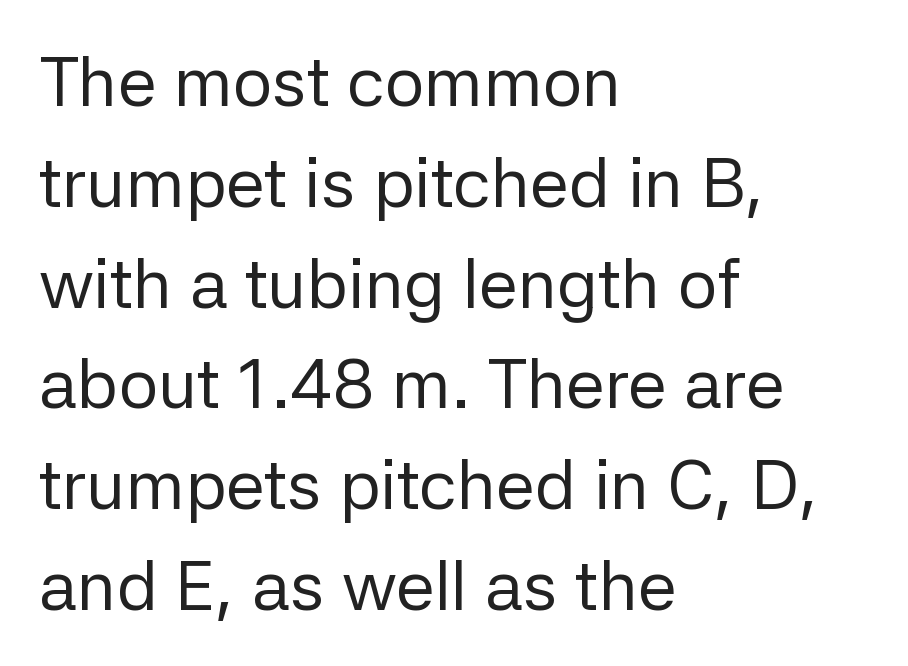
{"serif": "no", "italic": "no", "bold": "no", "weight": "regular", "width": "normal", "stroke_contrast": "low", "x_height": "medium", "monospaced": "no", "underline": "no", "align": "left", "line_spacing": "normal", "line_spacing_ratio": 1.44, "letter_spacing": "normal", "letter_spacing_em": 0.0, "glyph_px": 70}
